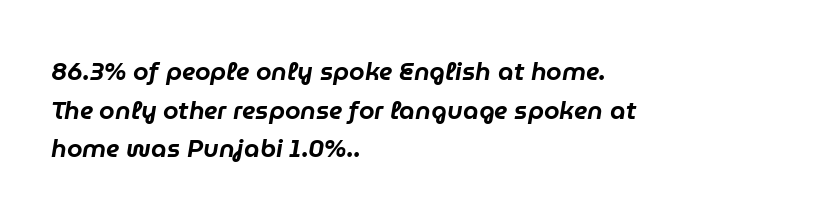
{"italic": "yes", "lean": "right", "slant_degrees": 9, "underline": "no", "align": "left", "line_spacing": "normal", "line_spacing_ratio": 1.55, "letter_spacing": "normal", "letter_spacing_em": 0.0, "glyph_px": 25}
